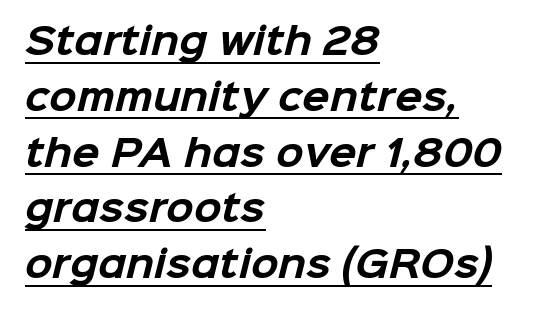
Q: Is the text bold? A: Yes.
Q: Is the typeface a serif or a sans-serif typeface? A: Sans-serif.
Q: Is the text underlined? A: Yes.
Q: How is the paragraph aligned? A: Left-aligned.
Q: Is the spacing between letters normal or unusually wide? A: Normal.
Q: Is the spacing between lines tight, normal or loose? A: Normal.
Q: Width (condensed, normal, or wide)? A: Normal.
Q: Stroke contrast? A: Low.
Q: x-height? A: Medium.
Q: Monospaced? A: No.
